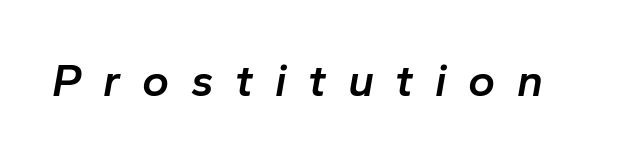
Q: Is the text bold? A: Semi-bold.
Q: Is the text italic (slanted)? A: Yes, it leans right by about 10 degrees.
Q: Is the text underlined? A: No.
Q: Is the spacing between letters normal or unusually wide? A: Unusually wide.
Q: Width (condensed, normal, or wide)? A: Normal.
Q: Stroke contrast? A: Low.
Q: x-height? A: Medium.
Q: Monospaced? A: No.
